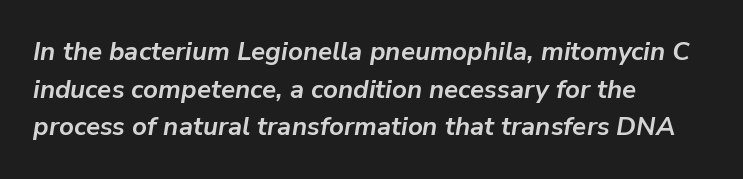
Tall strokes in this sample are angled rather than plumb. Glance below the letters and you will spot only blank space. Reading down the block, your eye returns to a fixed left position each line. A typesetter would call this leading conventional body-copy spacing.
